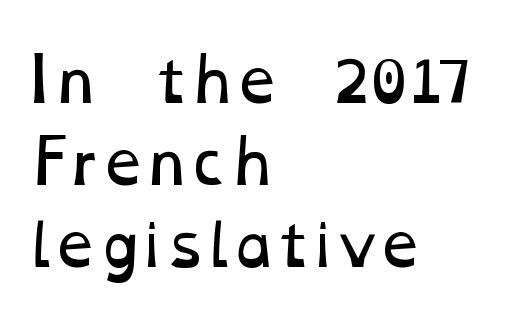
Q: Is the text bold? A: No.
Q: Is the text underlined? A: No.
Q: How is the paragraph aligned? A: Left-aligned.
Q: Is the spacing between letters normal or unusually wide? A: Normal.
Q: Is the spacing between lines tight, normal or loose? A: Normal.
Q: Width (condensed, normal, or wide)? A: Wide.
Q: Stroke contrast? A: Low.
Q: x-height? A: Medium.
Q: Monospaced? A: No.
